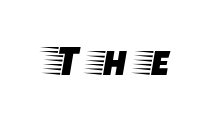
{"serif": "yes", "width": "wide", "stroke_contrast": "low", "x_height": "large", "monospaced": "no", "underline": "no", "letter_spacing": "wide", "letter_spacing_em": 0.33, "glyph_px": 44}
